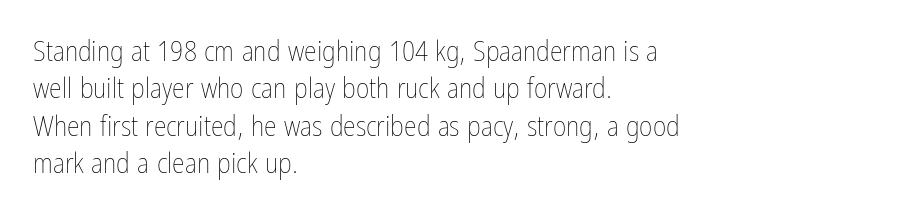
These lines are rendered in a variable-pitch font. The font sits on the lighter half of the weight spectrum, regular included. Unmarked baselines from the first word to the last. No extra tracking has been applied to these lines. The text block is weighted toward the left margin, trailing off unevenly rightward.
